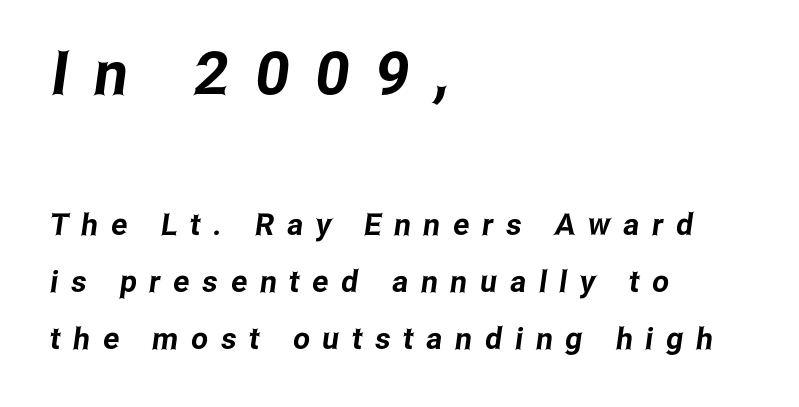
{"serif": "no", "width": "condensed", "stroke_contrast": "low", "x_height": "medium", "monospaced": "no", "underline": "no", "align": "left", "line_spacing": "loose", "line_spacing_ratio": 1.91, "letter_spacing": "wide", "letter_spacing_em": 0.43, "larger_block": "first", "size_ratio": 2.0, "glyph_px": 60}
